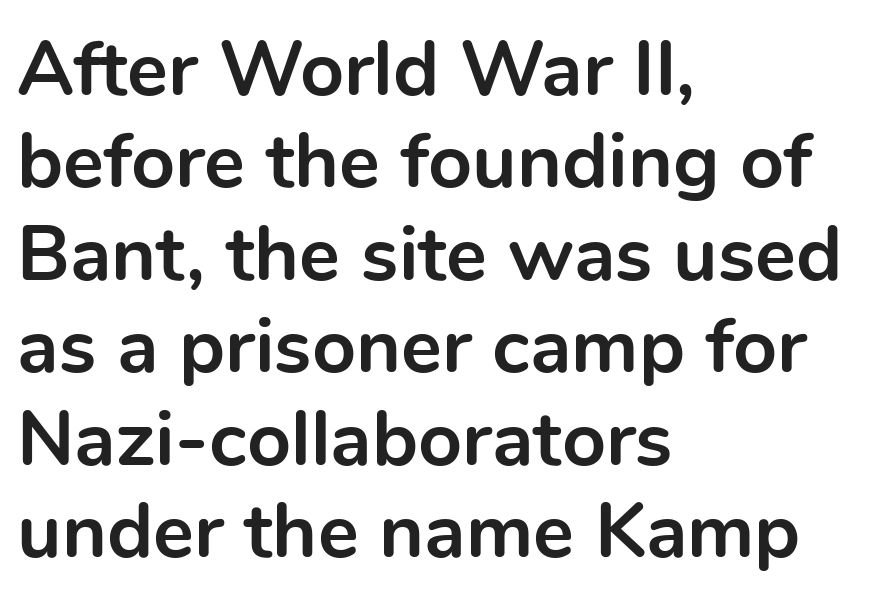
{"serif": "no", "italic": "no", "bold": "yes", "weight": "bold", "width": "normal", "x_height": "medium", "monospaced": "no", "underline": "no", "align": "left", "line_spacing_ratio": 1.2, "letter_spacing": "normal", "letter_spacing_em": 0.0, "glyph_px": 77}
